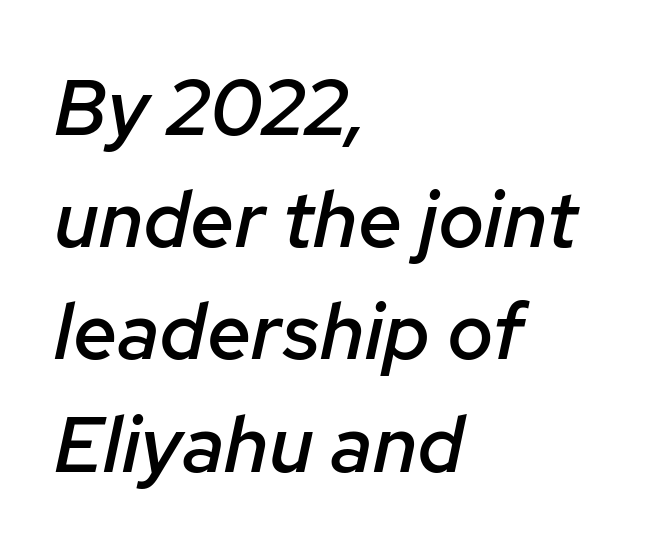
{"italic": "yes", "lean": "right", "slant_degrees": 12, "bold": "semi", "weight": "semibold", "width": "normal", "stroke_contrast": "low", "x_height": "medium", "monospaced": "no", "underline": "no", "align": "left", "line_spacing": "normal", "line_spacing_ratio": 1.42, "letter_spacing": "normal", "letter_spacing_em": 0.0, "glyph_px": 79}
